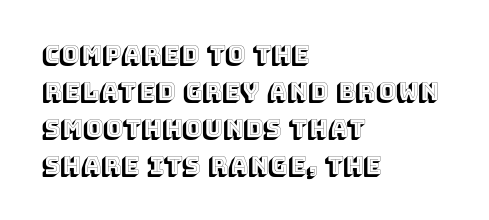
The image shows 24 px text type, upright; set left-aligned, normal line spacing (1.54x), normal letter spacing, not underlined.
